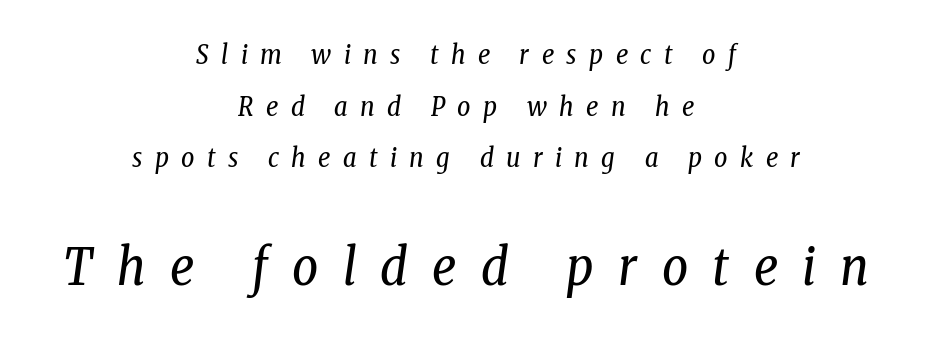
Scale increases going downward across the two blocks. Unlike a clean sans, this face finishes its strokes with serifs. Proportional: the letters do not fall into vertical columns. The passage shown leans; its letterforms are oblique. Each word looks stretched out because of the extra space between its letters. The lines are spread far apart with generous leading.
